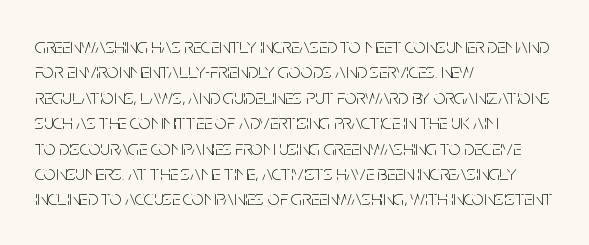
{"italic": "no", "bold": "no", "underline": "no", "align": "left", "line_spacing_ratio": 1.21, "letter_spacing": "normal", "letter_spacing_em": 0.0, "glyph_px": 21}
